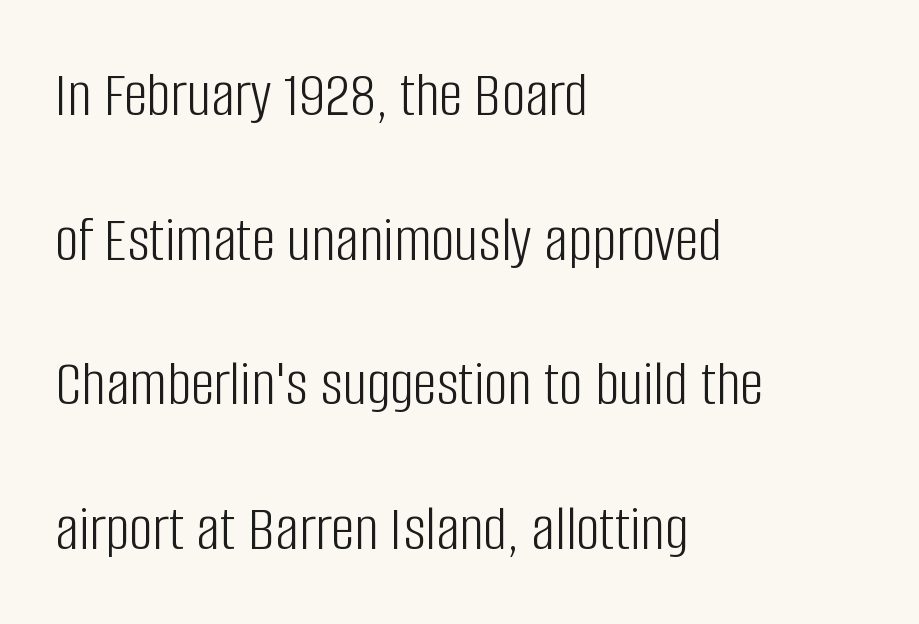
The image shows 66 px light, condensed sans-serif type, upright; set left-aligned, loose line spacing (2.19x), normal letter spacing, not underlined; low stroke contrast and a large x-height.
